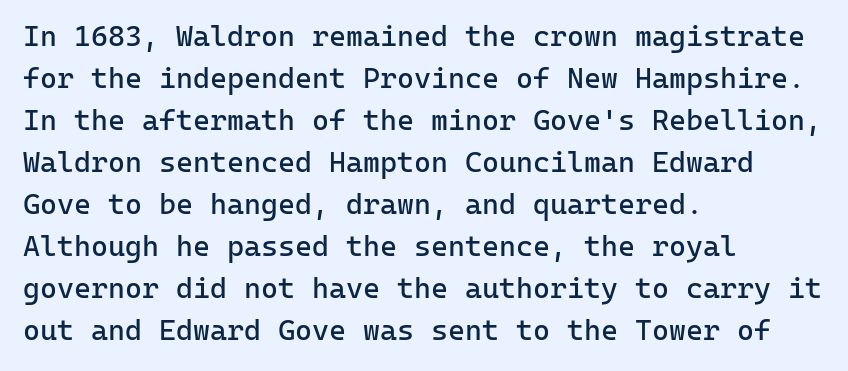
Q: Is the text bold? A: No.
Q: Is the text italic (slanted)? A: No, it is upright.
Q: Is the typeface a serif or a sans-serif typeface? A: Sans-serif.
Q: Is the text underlined? A: No.
Q: How is the paragraph aligned? A: Left-aligned.
Q: Is the spacing between letters normal or unusually wide? A: Normal.
Q: Is the spacing between lines tight, normal or loose? A: Normal.
Q: Width (condensed, normal, or wide)? A: Normal.
Q: Stroke contrast? A: Low.
Q: x-height? A: Medium.
Q: Monospaced? A: Yes.
